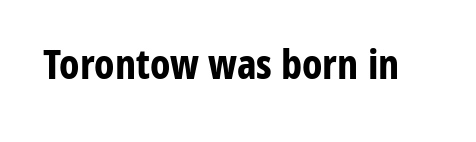
{"serif": "no", "italic": "no", "bold": "yes", "weight": "bold", "width": "condensed", "stroke_contrast": "low", "x_height": "medium", "monospaced": "no", "underline": "no", "letter_spacing": "normal", "letter_spacing_em": 0.0, "glyph_px": 41}
